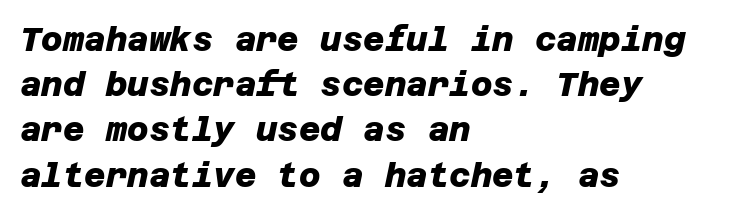
Unmarked baselines from the first word to the last. The setting favours the left margin, as ordinary paragraphs usually do. The passage shown is typeset with a sans-serif family. Bold? Absolutely — the strokes are thick and heavy. Quick note: interline space is typical.
